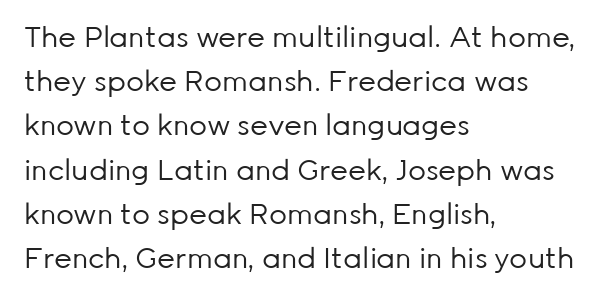
The image shows 28 px regular-weight sans-serif type, upright; set left-aligned, normal line spacing (1.58x), normal letter spacing, not underlined; low stroke contrast and a medium x-height.
